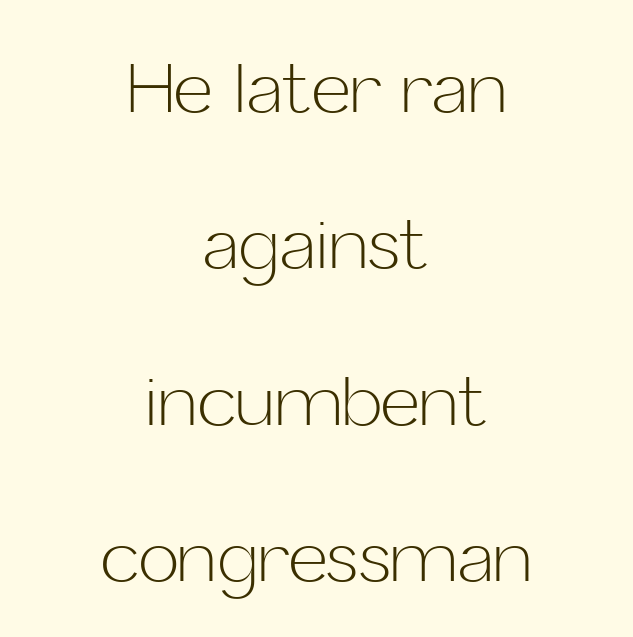
The image shows 68 px light sans-serif type, upright; set centered, loose line spacing (2.3x), normal letter spacing, not underlined; low stroke contrast and a medium x-height.
